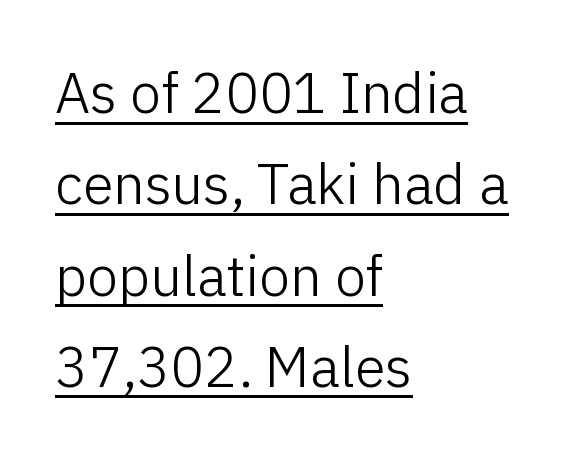
Q: Is the text bold? A: No.
Q: Is the text italic (slanted)? A: No, it is upright.
Q: Is the typeface a serif or a sans-serif typeface? A: Sans-serif.
Q: Is the text underlined? A: Yes.
Q: How is the paragraph aligned? A: Left-aligned.
Q: Is the spacing between letters normal or unusually wide? A: Normal.
Q: Is the spacing between lines tight, normal or loose? A: Normal.
Q: Width (condensed, normal, or wide)? A: Normal.
Q: Stroke contrast? A: Low.
Q: x-height? A: Medium.
Q: Monospaced? A: No.
